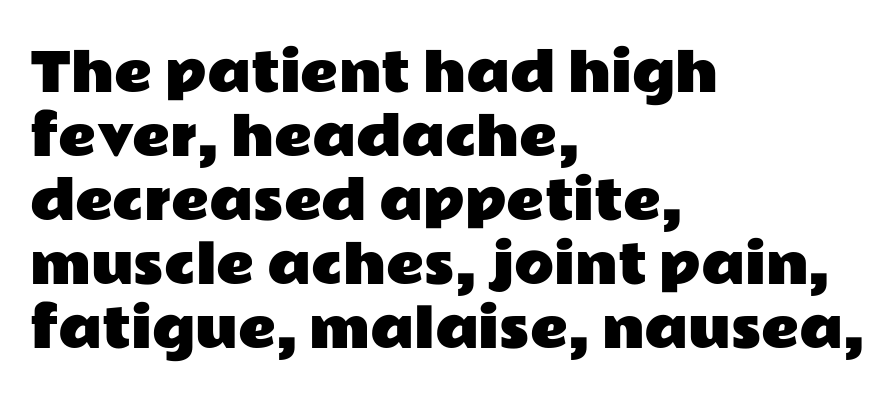
The image shows 52 px wide sans-serif type, upright; set left-aligned, line spacing 1.23x, normal letter spacing, not underlined; low stroke contrast and a medium x-height.
